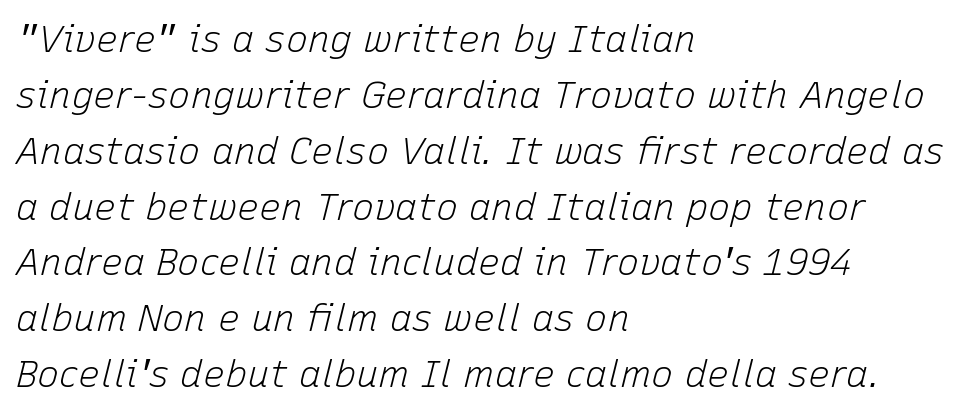
{"italic": "yes", "lean": "right", "slant_degrees": 15, "bold": "no", "weight": "light", "width": "normal", "stroke_contrast": "low", "x_height": "medium", "monospaced": "no", "underline": "no", "align": "left", "line_spacing": "normal", "line_spacing_ratio": 1.51, "letter_spacing": "normal", "letter_spacing_em": 0.0, "glyph_px": 37}
